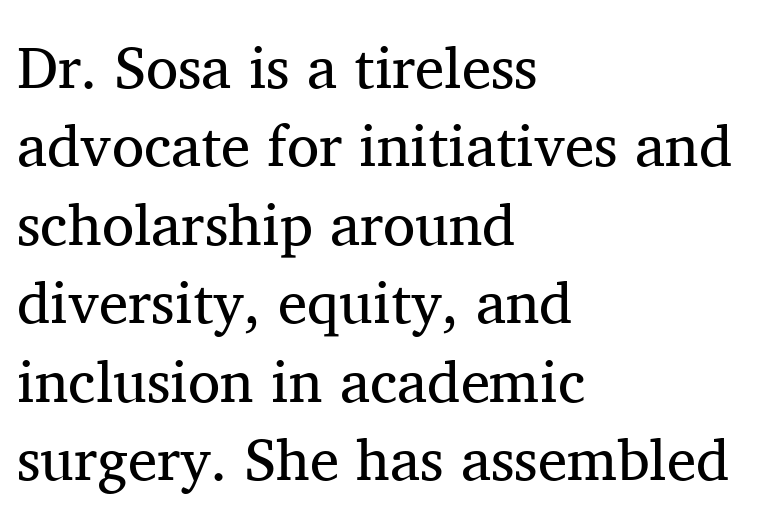
Q: Is the text bold? A: No.
Q: Is the text italic (slanted)? A: No, it is upright.
Q: Is the typeface a serif or a sans-serif typeface? A: Serif.
Q: Is the text underlined? A: No.
Q: How is the paragraph aligned? A: Left-aligned.
Q: Is the spacing between letters normal or unusually wide? A: Normal.
Q: Is the spacing between lines tight, normal or loose? A: Normal.
Q: Width (condensed, normal, or wide)? A: Normal.
Q: Stroke contrast? A: Medium.
Q: x-height? A: Medium.
Q: Monospaced? A: No.
